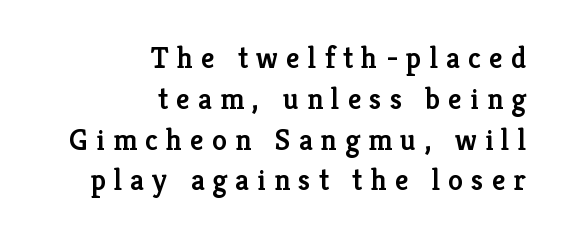
Q: Is the text bold? A: Semi-bold.
Q: Is the text italic (slanted)? A: No, it is upright.
Q: Is the typeface a serif or a sans-serif typeface? A: Serif.
Q: Is the text underlined? A: No.
Q: How is the paragraph aligned? A: Right-aligned.
Q: Is the spacing between letters normal or unusually wide? A: Unusually wide.
Q: Is the spacing between lines tight, normal or loose? A: Normal.
Q: Width (condensed, normal, or wide)? A: Normal.
Q: Stroke contrast? A: Low.
Q: x-height? A: Medium.
Q: Monospaced? A: No.
